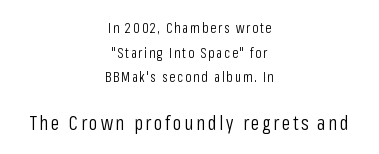
Q: Is the text bold? A: No.
Q: Is the text italic (slanted)? A: No, it is upright.
Q: Is the text underlined? A: No.
Q: How is the paragraph aligned? A: Centered.
Q: Which block of text is set in a larger size, the first (top) or the second (bottom)? A: The second (bottom) one.
